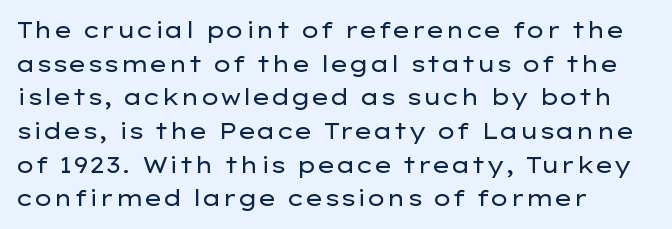
Unbolded letterforms with no extra heft. The letterforms sit shoulder to shoulder at normal distance. Line spacing here is normal. Glance below the letters and you will spot only blank space. Visually the block forms a straight wall on the left and a jagged coastline on the right.
